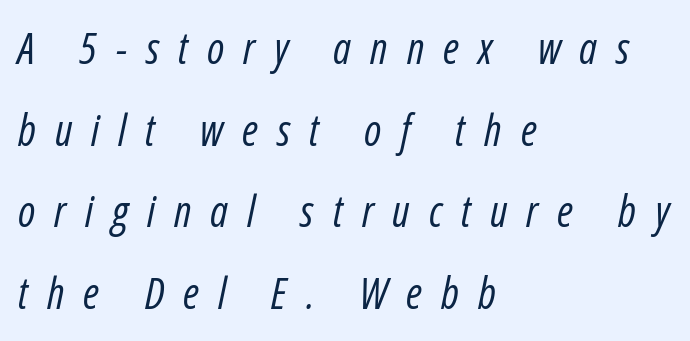
The image shows 43 px regular-weight, condensed type, italic (leaning right); set left-aligned, loose line spacing (1.9x), unusually wide letter spacing (+0.44 em), not underlined; low stroke contrast and a medium x-height.
